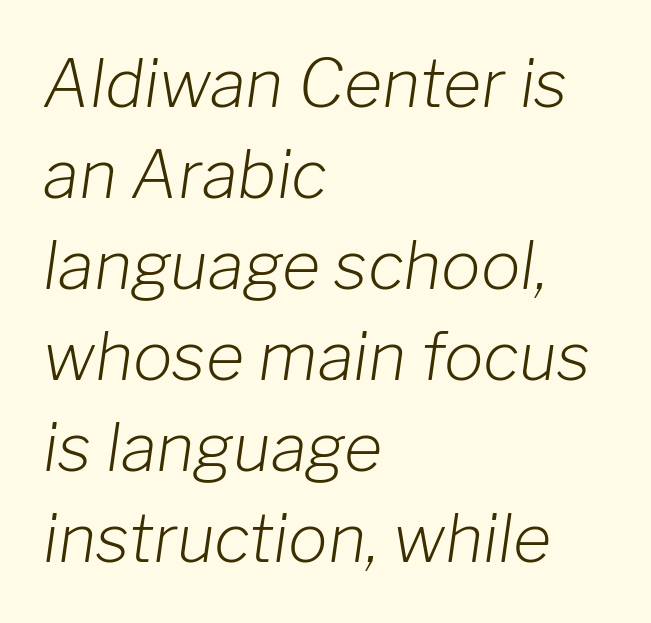
{"italic": "yes", "lean": "right", "slant_degrees": 8, "bold": "no", "weight": "light", "width": "normal", "stroke_contrast": "low", "x_height": "medium", "monospaced": "no", "underline": "no", "align": "left", "line_spacing": "normal", "line_spacing_ratio": 1.38, "letter_spacing": "normal", "letter_spacing_em": 0.0, "glyph_px": 66}
